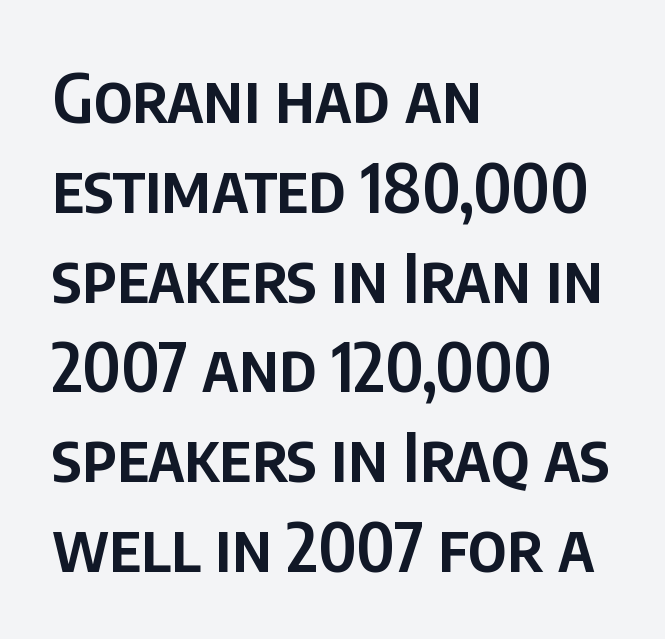
{"serif": "no", "italic": "no", "bold": "semi", "weight": "semibold", "width": "condensed", "stroke_contrast": "low", "x_height": "large", "monospaced": "no", "underline": "no", "align": "left", "line_spacing": "normal", "line_spacing_ratio": 1.32, "letter_spacing": "normal", "letter_spacing_em": 0.0, "glyph_px": 68}
